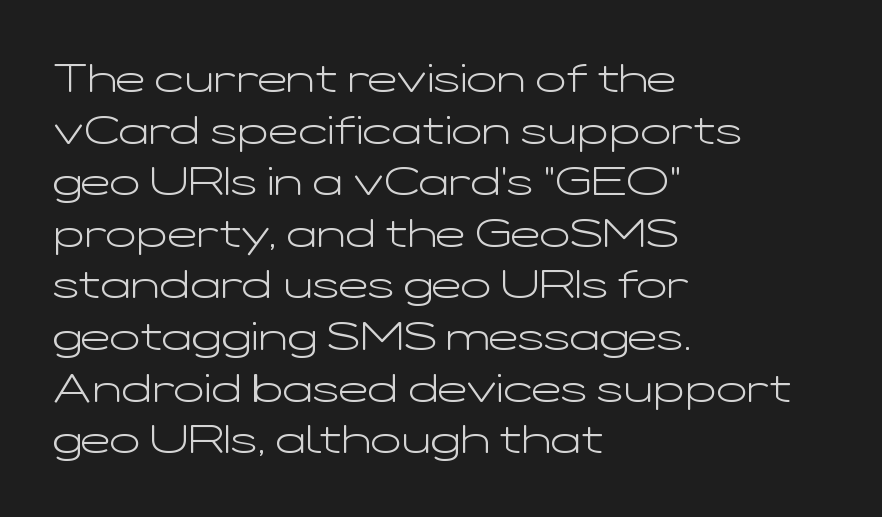
No letter is thick-stroked: the sample isn't bold. When letters stand straight like this, we call the style roman or upright. Has an underline been added? It has not. Horizontal alignment here is leftward, the default for most running prose. This rendering leaves character spacing at its baseline value.
